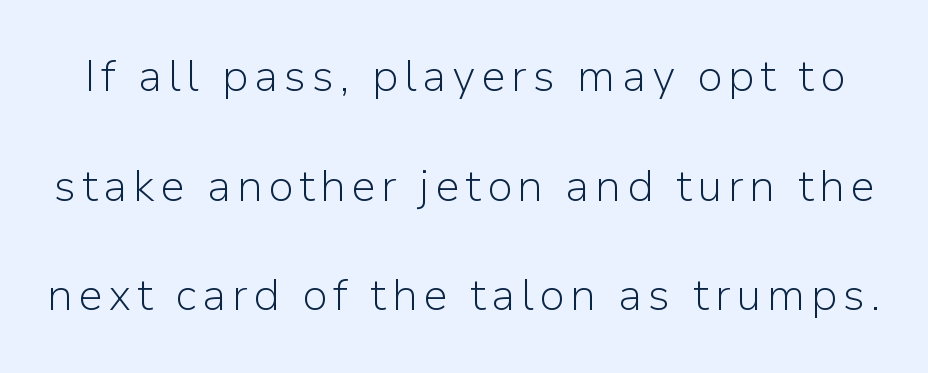
The typesetting does not lean heavy: it is not bold. The designer went with a sans here, leaving each stem footless. Each new line begins a long way beneath the previous one. The specimen reads as upright at a glance.
